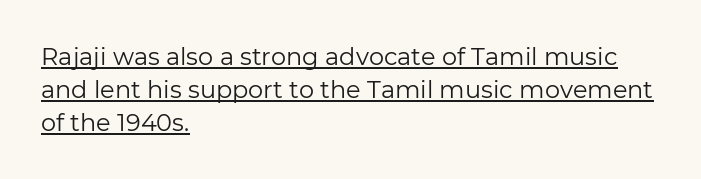
Emphasis is given by a line drawn under the lettering. The passage shown has conventional tracking throughout. The text block is weighted toward the left margin, trailing off unevenly rightward. The letters look calm and open, with moderate or lighter stems. Each new line begins a customary step beneath the previous one. Italic: no, the glyphs are upright roman.
